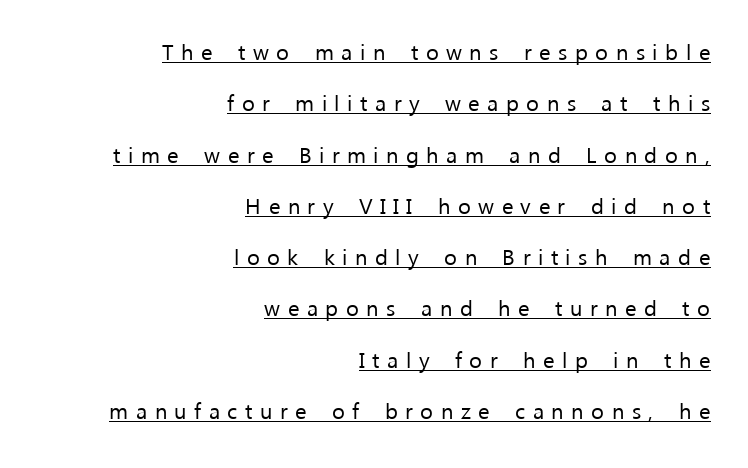
The image shows 22 px text type, upright; set right-aligned, loose line spacing (2.33x), unusually wide letter spacing (+0.34 em), underlined.
